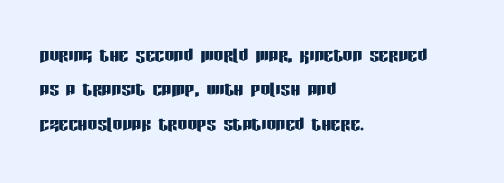
{"italic": "no", "underline": "no", "align": "left", "line_spacing": "normal", "line_spacing_ratio": 1.43, "letter_spacing": "normal", "letter_spacing_em": 0.0, "glyph_px": 24}
